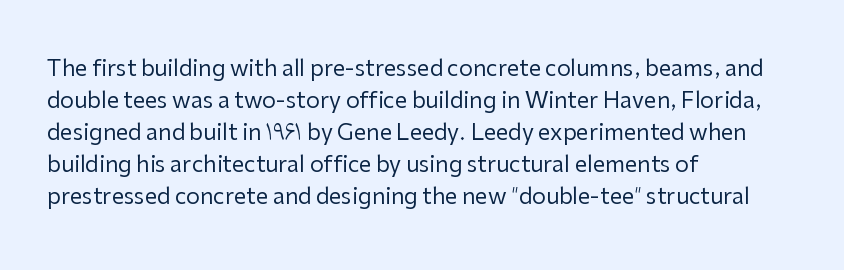
The image shows 22 px text type, upright; set left-aligned, normal line spacing (1.46x), normal letter spacing, not underlined.
